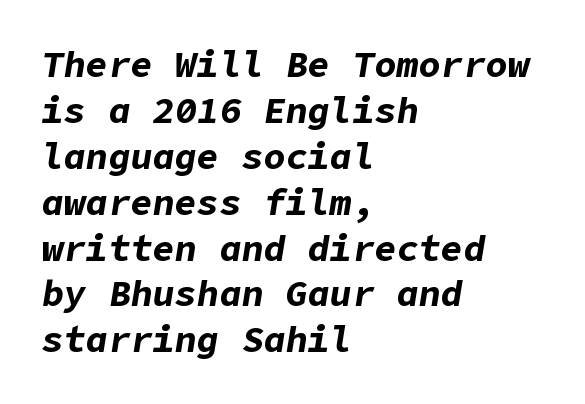
Spacing between characters is what you'd get straight out of the box. The string is rendered with underlining switched off. Typeset ragged right — the left edge is the straight one. Yep, that's italic — everything's leaning. Look at the stroke-to-counter ratio: heavy, a bold.
